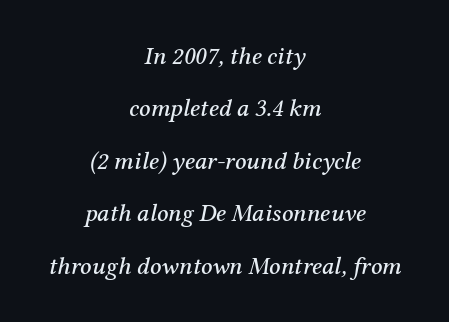
{"italic": "yes", "lean": "right", "slant_degrees": 12, "underline": "no", "align": "center", "line_spacing": "loose", "line_spacing_ratio": 2.1, "letter_spacing": "normal", "letter_spacing_em": 0.0, "glyph_px": 25}
